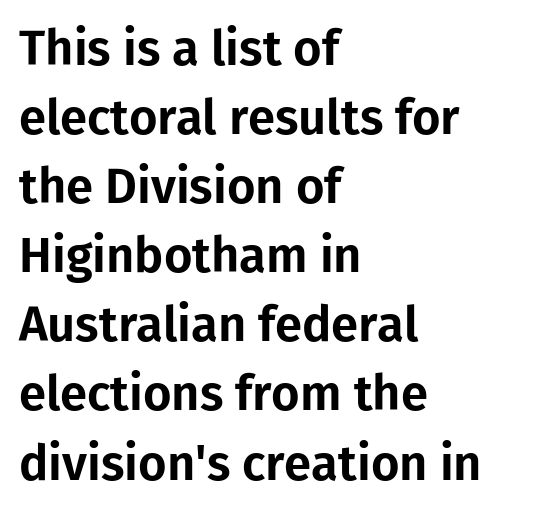
Q: Is the text italic (slanted)? A: No, it is upright.
Q: Is the typeface a serif or a sans-serif typeface? A: Sans-serif.
Q: Is the text underlined? A: No.
Q: How is the paragraph aligned? A: Left-aligned.
Q: Is the spacing between letters normal or unusually wide? A: Normal.
Q: Is the spacing between lines tight, normal or loose? A: Normal.
Q: Width (condensed, normal, or wide)? A: Normal.
Q: Stroke contrast? A: Low.
Q: x-height? A: Medium.
Q: Monospaced? A: No.
